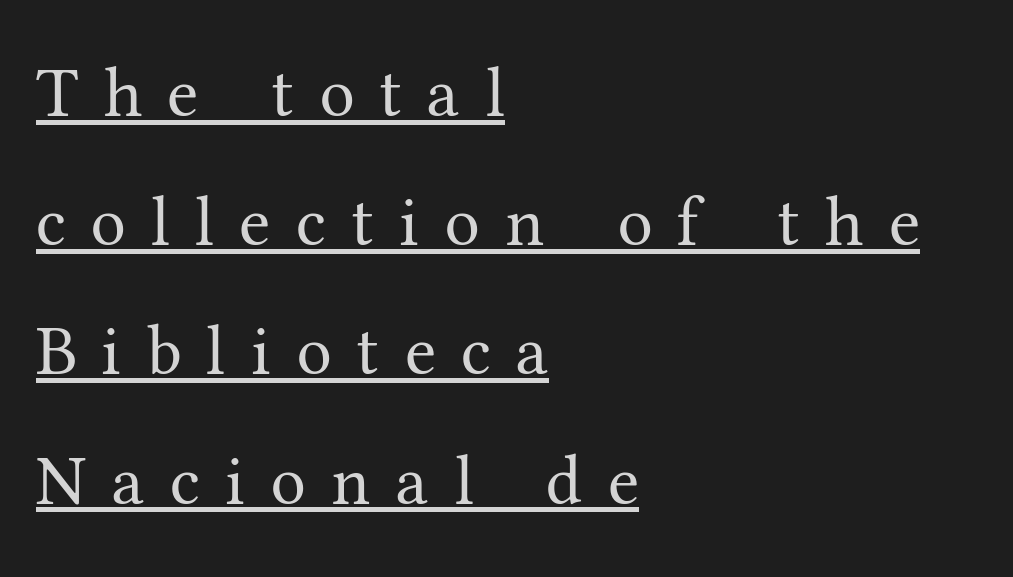
Q: Is the text bold? A: No.
Q: Is the text italic (slanted)? A: No, it is upright.
Q: Is the typeface a serif or a sans-serif typeface? A: Serif.
Q: Is the text underlined? A: Yes.
Q: How is the paragraph aligned? A: Left-aligned.
Q: Is the spacing between letters normal or unusually wide? A: Unusually wide.
Q: Width (condensed, normal, or wide)? A: Normal.
Q: Stroke contrast? A: Medium.
Q: x-height? A: Medium.
Q: Monospaced? A: No.
